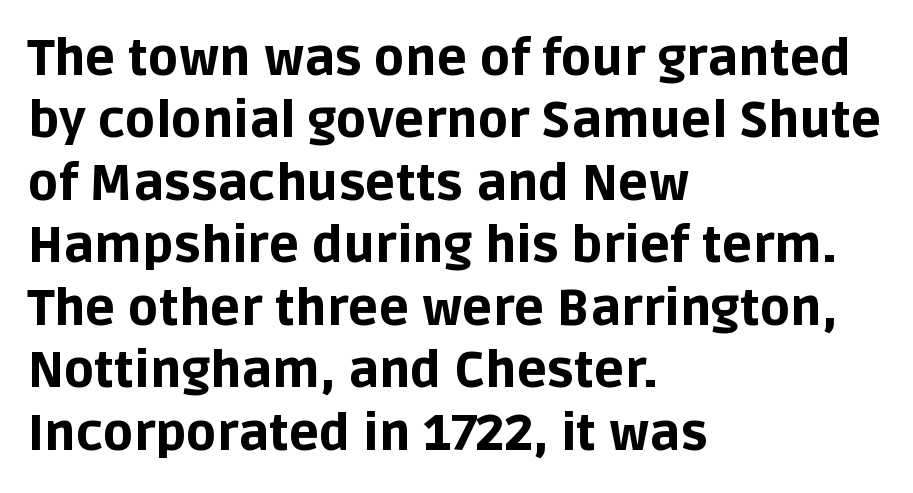
Q: Is the text bold? A: Yes.
Q: Is the text italic (slanted)? A: No, it is upright.
Q: Is the typeface a serif or a sans-serif typeface? A: Sans-serif.
Q: Is the text underlined? A: No.
Q: How is the paragraph aligned? A: Left-aligned.
Q: Is the spacing between letters normal or unusually wide? A: Normal.
Q: Is the spacing between lines tight, normal or loose? A: Normal.
Q: Width (condensed, normal, or wide)? A: Normal.
Q: Stroke contrast? A: Low.
Q: x-height? A: Large.
Q: Monospaced? A: No.
